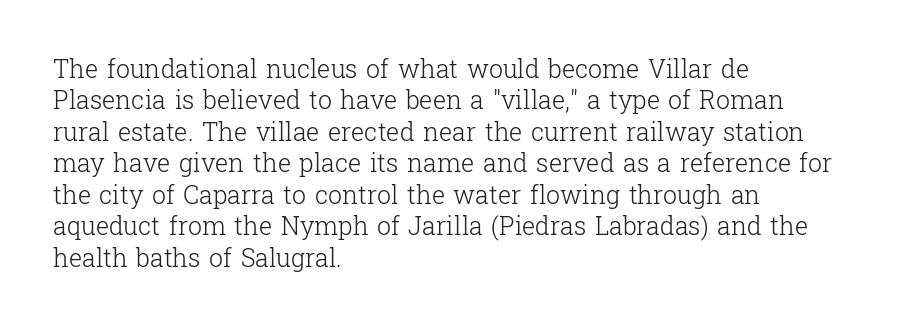
{"italic": "no", "bold": "no", "underline": "no", "align": "left", "line_spacing": "normal", "line_spacing_ratio": 1.26, "letter_spacing": "normal", "letter_spacing_em": 0.0, "glyph_px": 25}
